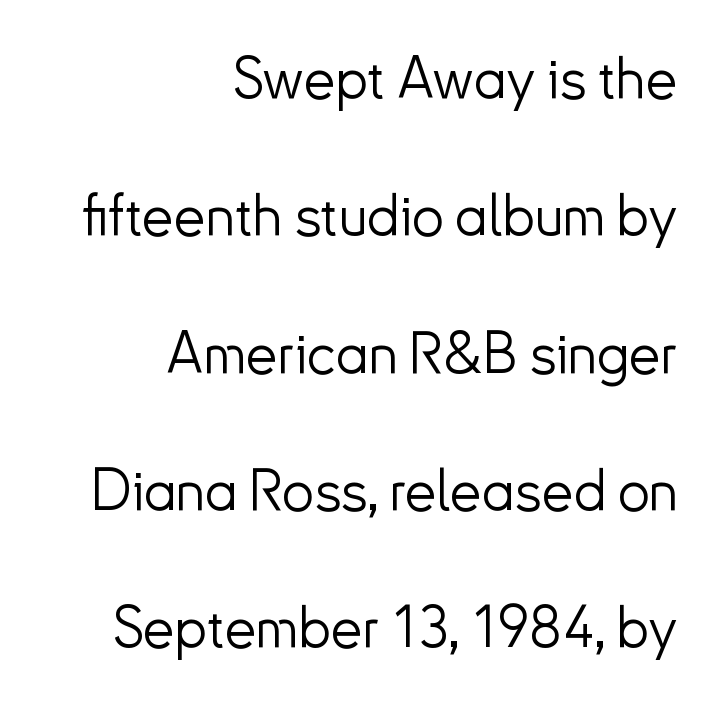
Q: Is the text bold? A: No.
Q: Is the text italic (slanted)? A: No, it is upright.
Q: Is the typeface a serif or a sans-serif typeface? A: Sans-serif.
Q: Is the text underlined? A: No.
Q: How is the paragraph aligned? A: Right-aligned.
Q: Is the spacing between letters normal or unusually wide? A: Normal.
Q: Is the spacing between lines tight, normal or loose? A: Loose.
Q: Width (condensed, normal, or wide)? A: Normal.
Q: Stroke contrast? A: Low.
Q: x-height? A: Small.
Q: Monospaced? A: No.
